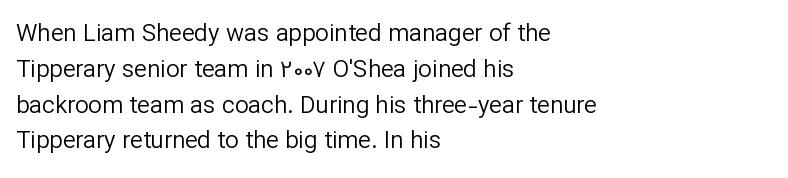
Q: Is the text bold? A: No.
Q: Is the text italic (slanted)? A: No, it is upright.
Q: Is the text underlined? A: No.
Q: How is the paragraph aligned? A: Left-aligned.
Q: Is the spacing between letters normal or unusually wide? A: Normal.
Q: Is the spacing between lines tight, normal or loose? A: Normal.
